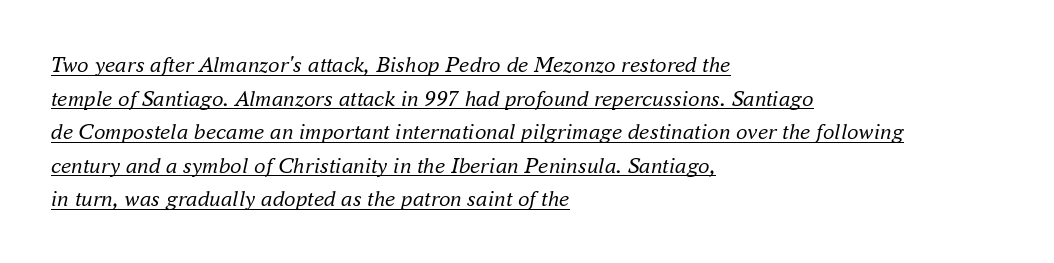
The image shows 23 px text type, italic (leaning right); set left-aligned, normal line spacing (1.46x), normal letter spacing, underlined.
